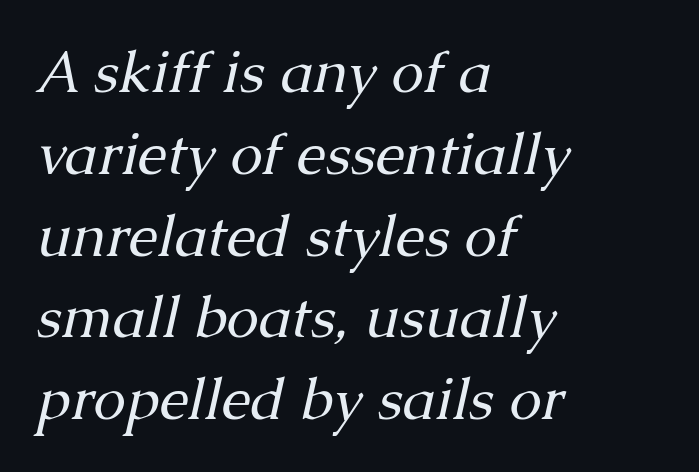
Q: Is the text bold? A: No.
Q: Is the text italic (slanted)? A: Yes, it leans right by about 13 degrees.
Q: Is the typeface a serif or a sans-serif typeface? A: Serif.
Q: Is the text underlined? A: No.
Q: How is the paragraph aligned? A: Left-aligned.
Q: Is the spacing between letters normal or unusually wide? A: Normal.
Q: Is the spacing between lines tight, normal or loose? A: Normal.
Q: Width (condensed, normal, or wide)? A: Normal.
Q: Stroke contrast? A: Medium.
Q: x-height? A: Medium.
Q: Monospaced? A: No.
